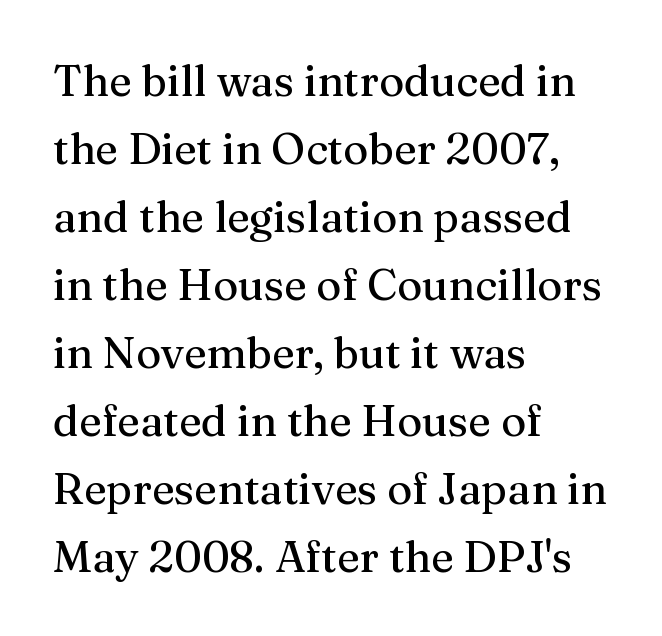
{"serif": "yes", "italic": "no", "width": "normal", "stroke_contrast": "medium", "x_height": "medium", "monospaced": "no", "underline": "no", "align": "left", "line_spacing": "normal", "line_spacing_ratio": 1.58, "letter_spacing": "normal", "letter_spacing_em": 0.0, "glyph_px": 43}
